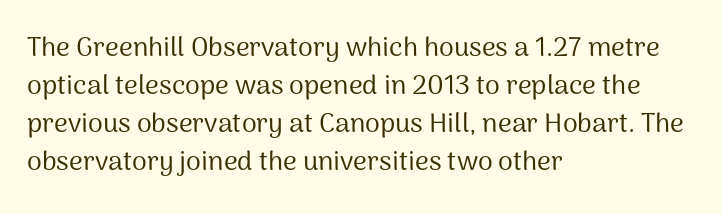
The designer left line spacing at the default. A classic flush-left, rag-right setting is used for this passage. The font sits on the lighter half of the weight spectrum, regular included. The letters stand straight up with perfectly vertical stems. No word sits above an underline.
